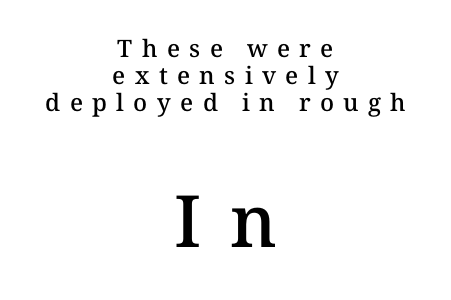
The image shows 72 px semibold type, upright; set centered, tight line spacing (1.13x), unusually wide letter spacing (+0.39 em), not underlined; the second (bottom) block is 3.0x larger; medium stroke contrast and a medium x-height.
